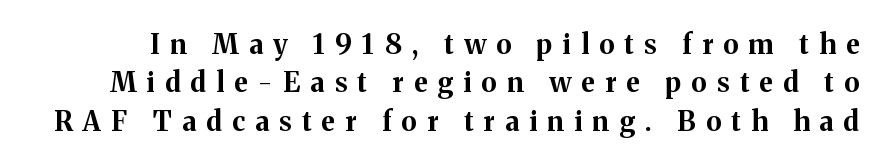
Q: Is the text bold? A: Yes.
Q: Is the text italic (slanted)? A: No, it is upright.
Q: Is the text underlined? A: No.
Q: Is the spacing between letters normal or unusually wide? A: Unusually wide.
Q: Is the spacing between lines tight, normal or loose? A: Normal.
